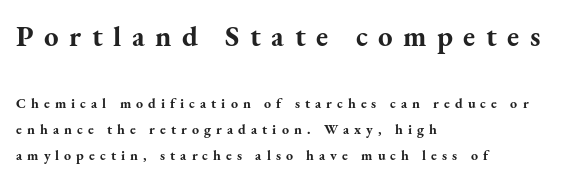
Q: Is the text bold? A: Yes.
Q: Is the text italic (slanted)? A: No, it is upright.
Q: Is the typeface a serif or a sans-serif typeface? A: Serif.
Q: Is the text underlined? A: No.
Q: How is the paragraph aligned? A: Left-aligned.
Q: Is the spacing between letters normal or unusually wide? A: Unusually wide.
Q: Which block of text is set in a larger size, the first (top) or the second (bottom)? A: The first (top) one.
Q: Width (condensed, normal, or wide)? A: Normal.
Q: Stroke contrast? A: Medium.
Q: x-height? A: Small.
Q: Monospaced? A: No.
